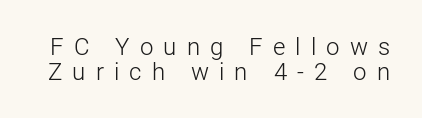
This sample uses expanded letter spacing, leaving extra air between glyphs. Tightly led — the rows are bunched. Weight: in the light-to-regular range. Each row of text sits above clean, open space.
